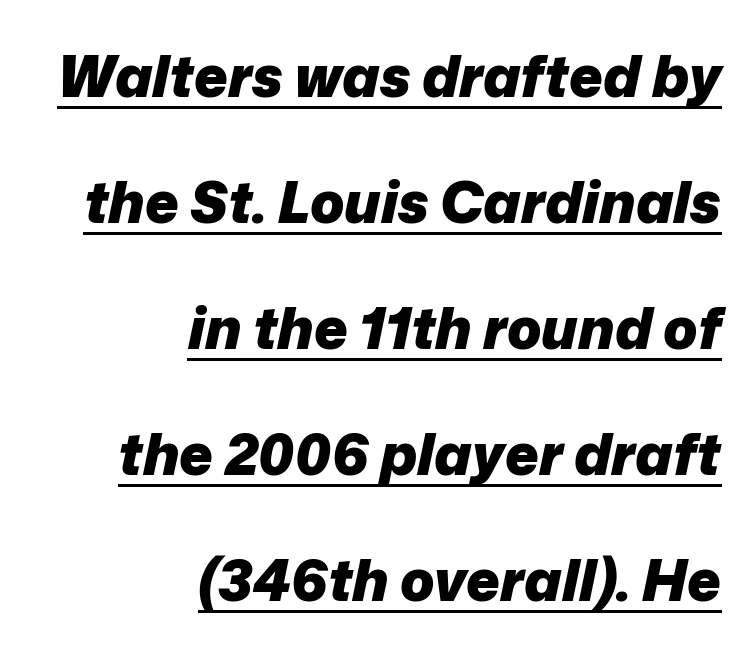
Q: Is the text bold? A: Yes.
Q: Is the text italic (slanted)? A: Yes, it leans right by about 12 degrees.
Q: Is the text underlined? A: Yes.
Q: How is the paragraph aligned? A: Right-aligned.
Q: Is the spacing between letters normal or unusually wide? A: Normal.
Q: Is the spacing between lines tight, normal or loose? A: Loose.
Q: Width (condensed, normal, or wide)? A: Normal.
Q: Stroke contrast? A: Low.
Q: x-height? A: Medium.
Q: Monospaced? A: No.
